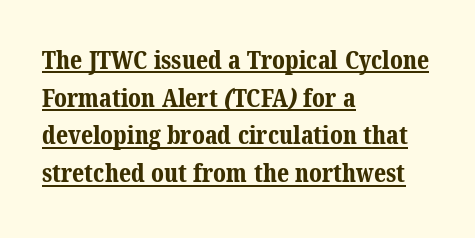
Tracking here is standard; glyphs follow each other at the usual distance. Normally led — the rows are evenly, conventionally spaced. Notice how the passage keeps a crisp vertical edge on the left only. Underline: present.
